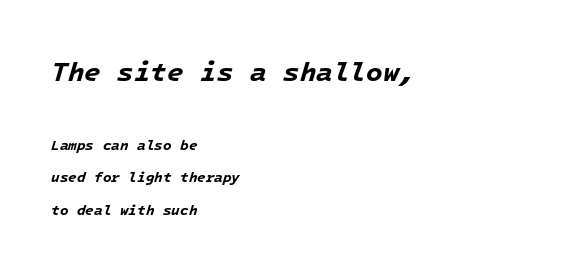
The image shows 27 px bold type, italic (leaning right); set left-aligned, loose line spacing (2.29x), normal letter spacing, not underlined; the first (top) block is 1.93x larger.
